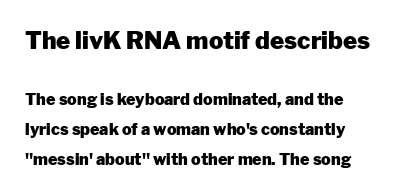
{"italic": "no", "bold": "yes", "underline": "no", "align": "left", "line_spacing_ratio": 1.87, "letter_spacing": "normal", "letter_spacing_em": 0.0, "larger_block": "first", "size_ratio": 1.5, "glyph_px": 24}
